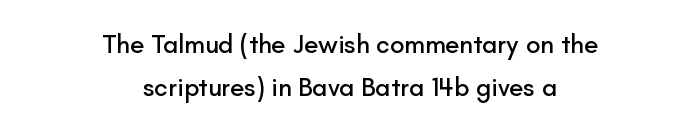
Q: Is the text italic (slanted)? A: No, it is upright.
Q: Is the text underlined? A: No.
Q: How is the paragraph aligned? A: Centered.
Q: Is the spacing between letters normal or unusually wide? A: Normal.
Q: Is the spacing between lines tight, normal or loose? A: Normal.
